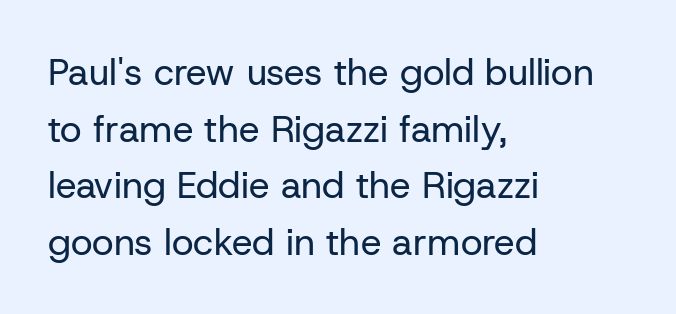
{"serif": "no", "italic": "no", "bold": "no", "weight": "regular", "width": "normal", "stroke_contrast": "low", "x_height": "medium", "monospaced": "no", "underline": "no", "align": "left", "line_spacing": "normal", "line_spacing_ratio": 1.53, "letter_spacing": "normal", "letter_spacing_em": 0.0, "glyph_px": 37}
